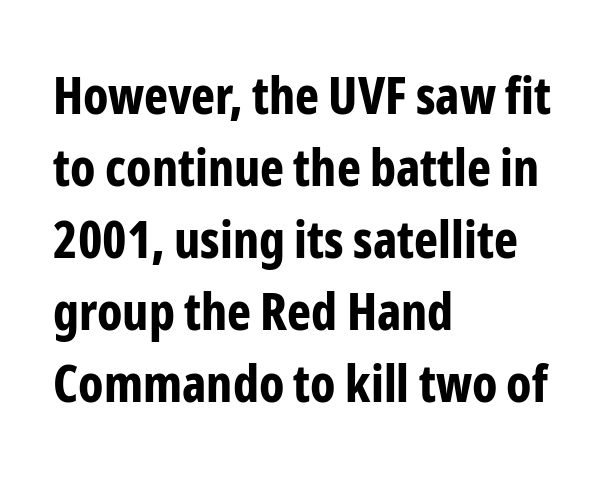
Italic: no, the glyphs are upright roman. The rendering anchors every line to the left-hand side. Reading down the column, the eye jumps a familiar distance to each next line. The space directly below the letters is spotless.
